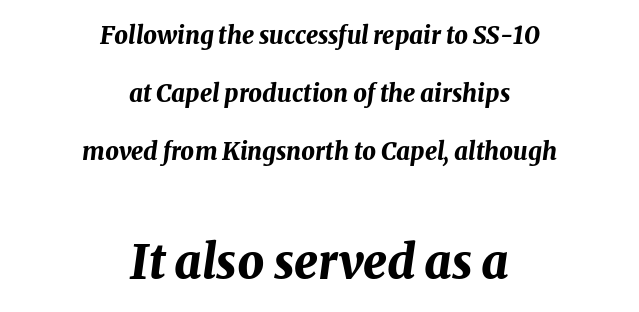
Q: Is the text bold? A: Yes.
Q: Is the text italic (slanted)? A: Yes, it leans right by about 8 degrees.
Q: Is the text underlined? A: No.
Q: How is the paragraph aligned? A: Centered.
Q: Is the spacing between letters normal or unusually wide? A: Normal.
Q: Is the spacing between lines tight, normal or loose? A: Loose.
Q: Which block of text is set in a larger size, the first (top) or the second (bottom)? A: The second (bottom) one.
Q: Width (condensed, normal, or wide)? A: Normal.
Q: Stroke contrast? A: Medium.
Q: x-height? A: Medium.
Q: Monospaced? A: No.
